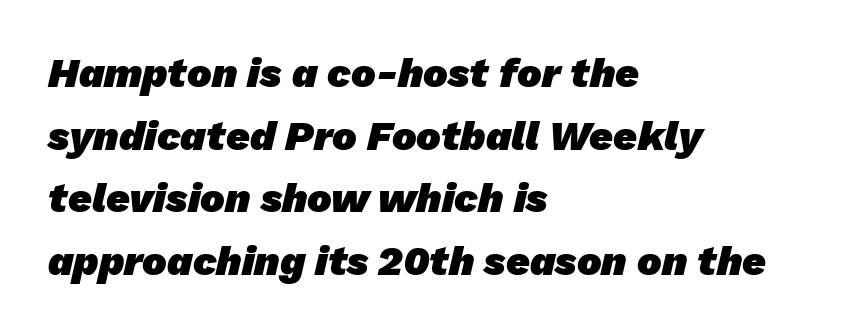
The image shows 41 px heavy sans-serif type; set left-aligned, normal line spacing (1.53x), normal letter spacing, not underlined; low stroke contrast and a medium x-height.
